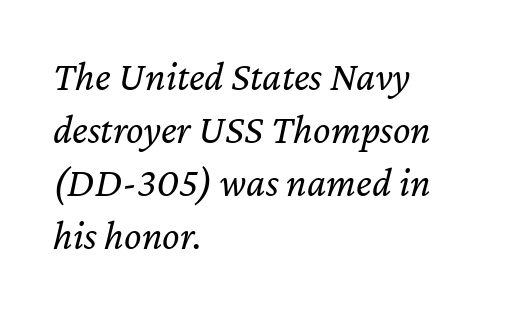
Notice how the stems are inclined rather than vertical — that's the hallmark of italics. Interline gaps are of average width in this sample. Do the characters align in a grid? No, the font is proportional. Anything drawn beneath the words? Only blank space. A typesetter would call this zero additional tracking.
